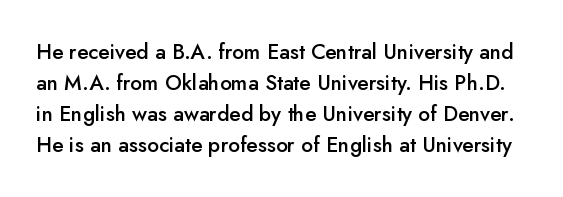
Q: Is the text bold? A: Semi-bold.
Q: Is the text italic (slanted)? A: No, it is upright.
Q: Is the text underlined? A: No.
Q: Is the spacing between letters normal or unusually wide? A: Normal.
Q: Is the spacing between lines tight, normal or loose? A: Normal.
